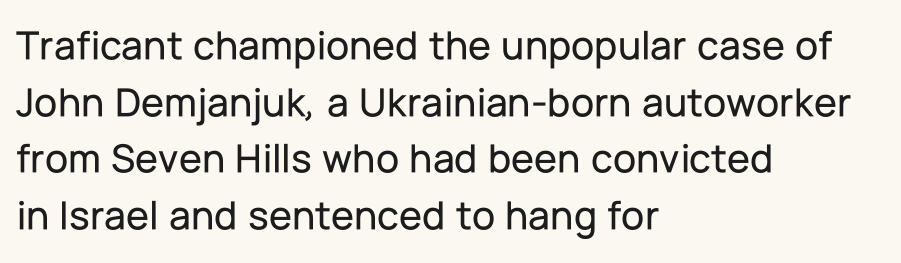
The space beneath each line is pristine and unruled. Unlike a traditional serif, this face leaves its strokes unadorned. Ordinary non-slanted type is in use. Leading: standard. The face used here is proportionally spaced, like ordinary book or web type. Honestly, the letter spacing is just normal — you wouldn't notice it.
